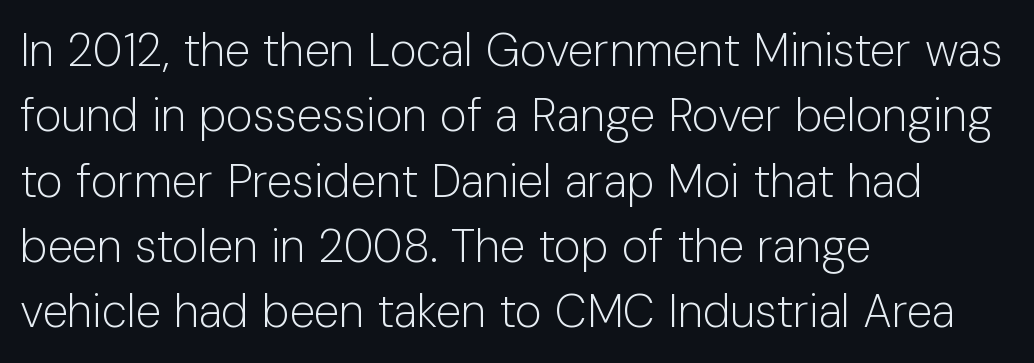
The image shows 46 px light sans-serif type, upright; set left-aligned, normal line spacing (1.42x), normal letter spacing, not underlined; low stroke contrast and a medium x-height.
